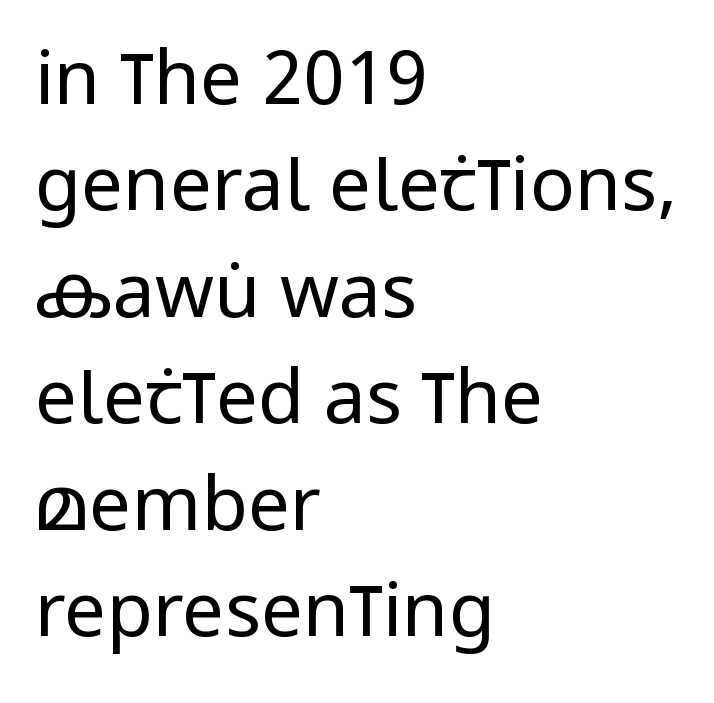
When letters stand straight like this, we call the style roman or upright. The rows are spaced the way most documents space them. Weight: not bold — regular or lighter. Varying glyph widths throughout — classic text-font behaviour. The typeface chosen for these lines omits serifs. In terms of letterspacing, this is plain default setting.
